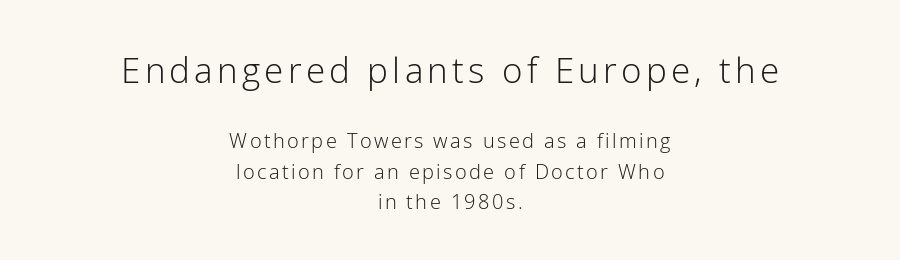
Q: Is the text bold? A: No.
Q: Is the text italic (slanted)? A: No, it is upright.
Q: Is the typeface a serif or a sans-serif typeface? A: Sans-serif.
Q: Is the text underlined? A: No.
Q: How is the paragraph aligned? A: Centered.
Q: Is the spacing between lines tight, normal or loose? A: Normal.
Q: Which block of text is set in a larger size, the first (top) or the second (bottom)? A: The first (top) one.
Q: Width (condensed, normal, or wide)? A: Normal.
Q: Stroke contrast? A: Low.
Q: x-height? A: Medium.
Q: Monospaced? A: No.
